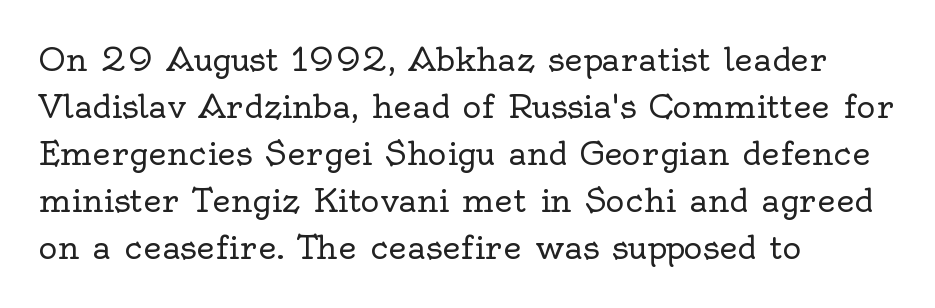
The image shows 32 px regular-weight serif type, upright; set left-aligned, normal line spacing (1.47x), normal letter spacing, not underlined; a small x-height.
